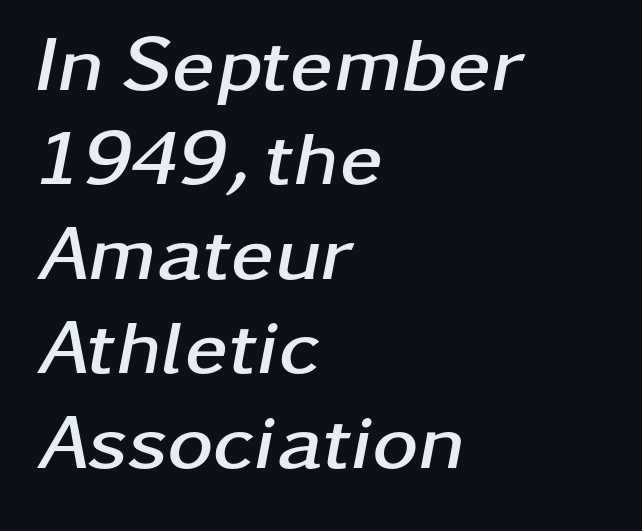
Note the varied advance widths — an 'i' is clearly narrower than an 'm'. The lines are quadded left. The letters are bold, with thick, heavy strokes. Does the lettering tilt? It does — this is italic. Has an underline been added? It has not.
